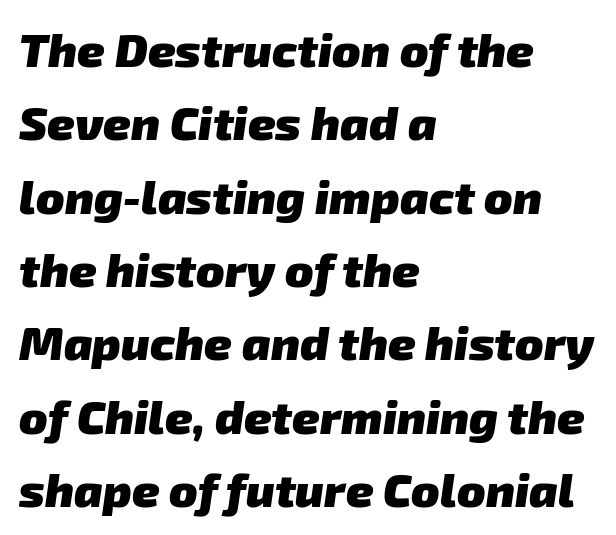
Q: Is the text bold? A: Yes.
Q: Is the typeface a serif or a sans-serif typeface? A: Sans-serif.
Q: Is the text underlined? A: No.
Q: How is the paragraph aligned? A: Left-aligned.
Q: Is the spacing between letters normal or unusually wide? A: Normal.
Q: Is the spacing between lines tight, normal or loose? A: Normal.
Q: Width (condensed, normal, or wide)? A: Normal.
Q: Stroke contrast? A: Low.
Q: x-height? A: Medium.
Q: Monospaced? A: No.
